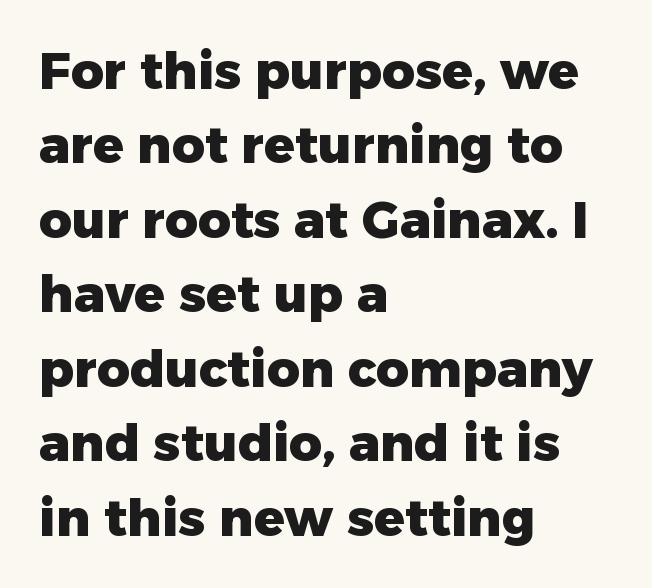
The image shows 51 px heavy sans-serif type, upright; set left-aligned, normal line spacing (1.46x), normal letter spacing, not underlined; low stroke contrast and a medium x-height.
